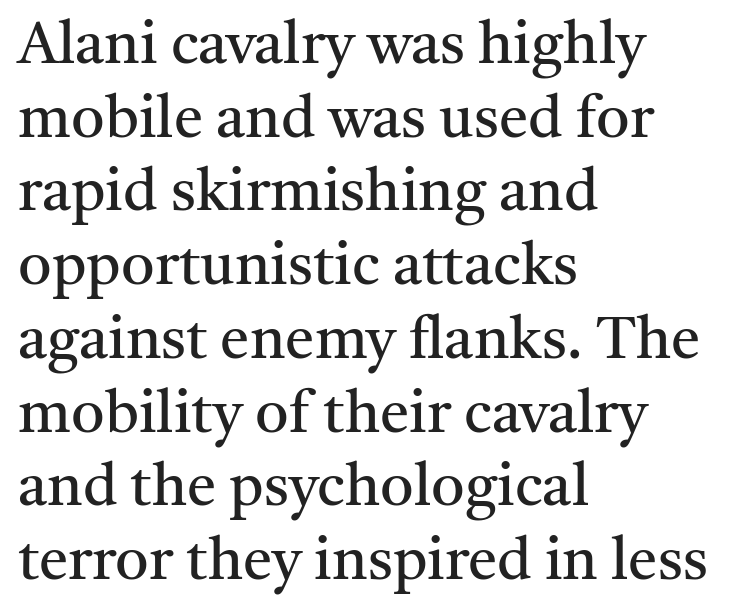
The image shows 59 px regular-weight serif type, upright; set left-aligned, normal line spacing (1.25x), normal letter spacing, not underlined; medium stroke contrast and a medium x-height.
